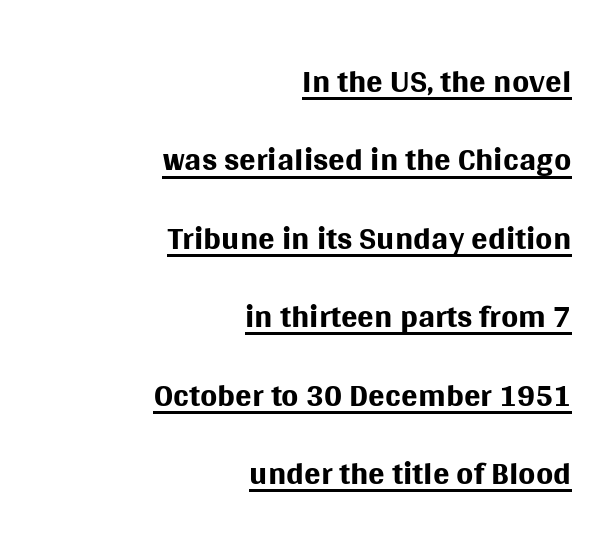
Q: Is the text bold? A: No.
Q: Is the text italic (slanted)? A: No, it is upright.
Q: Is the typeface a serif or a sans-serif typeface? A: Sans-serif.
Q: Is the text underlined? A: Yes.
Q: How is the paragraph aligned? A: Right-aligned.
Q: Is the spacing between letters normal or unusually wide? A: Normal.
Q: Is the spacing between lines tight, normal or loose? A: Normal.
Q: Width (condensed, normal, or wide)? A: Normal.
Q: Stroke contrast? A: Medium.
Q: x-height? A: Large.
Q: Monospaced? A: No.
